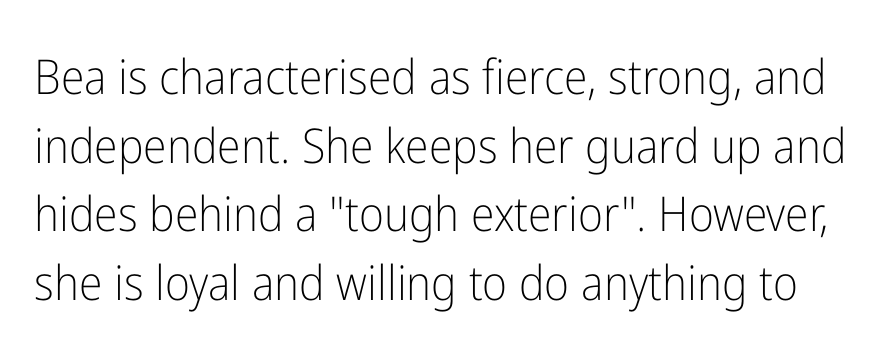
The zone under the glyphs is completely vacant. Letterform terminals end flat and unadorned throughout the passage. This is the regular roman posture of the typeface. Think of a printed novel: that variable character pitch is what you see here. Quick note: interline space is typical.
